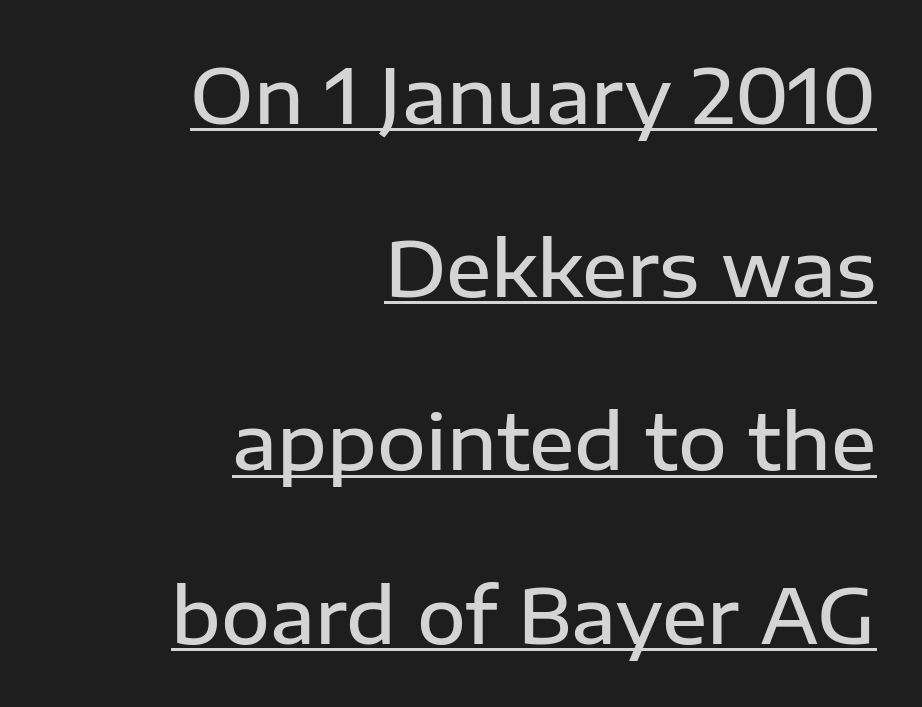
{"serif": "no", "italic": "no", "bold": "semi", "weight": "semibold", "width": "normal", "stroke_contrast": "low", "x_height": "medium", "monospaced": "no", "underline": "yes", "align": "right", "line_spacing": "loose", "line_spacing_ratio": 2.31, "letter_spacing": "normal", "letter_spacing_em": 0.0, "glyph_px": 75}
